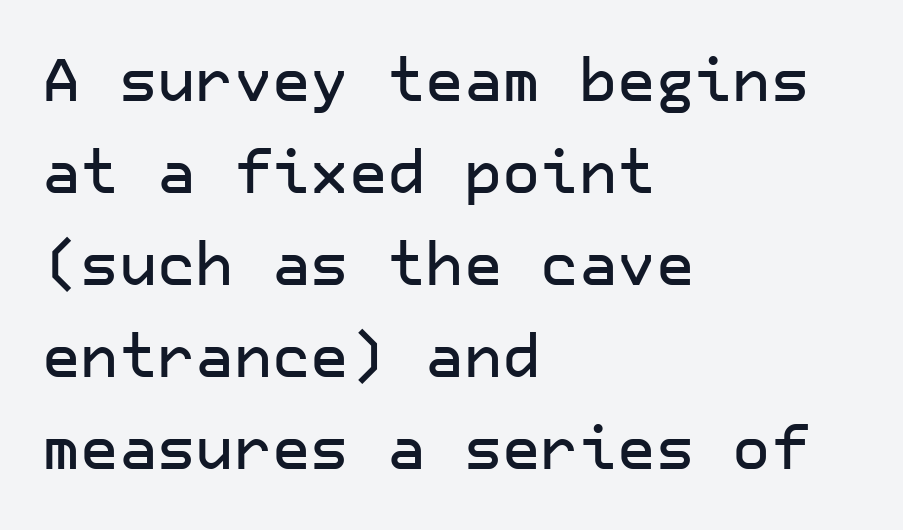
The image shows 59 px sans-serif type, upright; set left-aligned, normal line spacing (1.56x), normal letter spacing, not underlined; low stroke contrast and a medium x-height.
